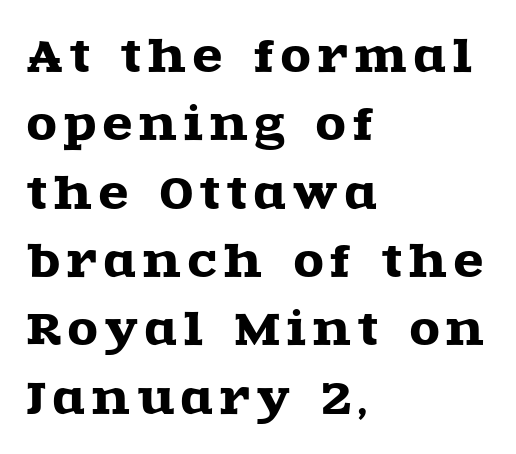
{"serif": "yes", "italic": "no", "width": "wide", "x_height": "large", "monospaced": "no", "underline": "no", "align": "left", "line_spacing": "normal", "line_spacing_ratio": 1.59, "glyph_px": 43}
